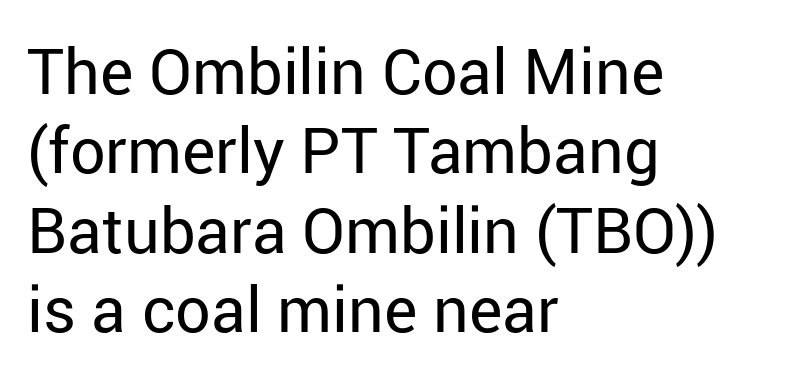
Words appear dense and cohesive because spacing is normal. Character widths vary here, with narrow letters taking less room than wide ones. Italic? Not at all — the glyphs are vertical. The baseline area is clear. Letters have the restrained weight of plain body copy at most.
